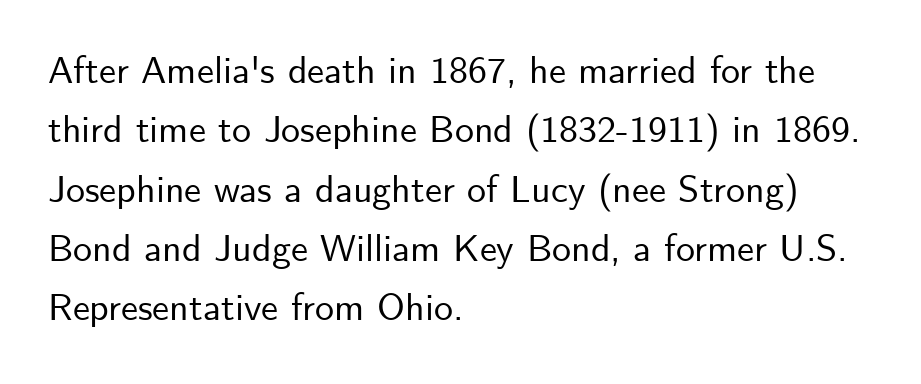
Type style note: lacks serifs. Each letter keeps its own natural width here, so spacing adapts to shape. The passage is arranged the way most books set body copy — flush left. Default kerning and tracking; the words read as compact shapes. Nope, not italic — everything's standing straight.
